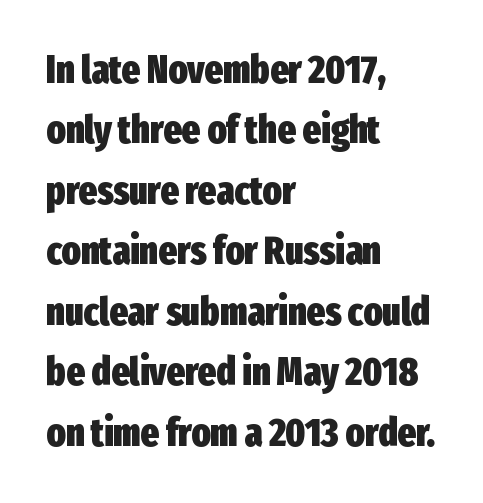
{"serif": "no", "italic": "no", "bold": "yes", "weight": "heavy", "width": "condensed", "stroke_contrast": "low", "x_height": "medium", "monospaced": "no", "underline": "no", "align": "left", "line_spacing": "normal", "line_spacing_ratio": 1.55, "letter_spacing": "normal", "letter_spacing_em": 0.0, "glyph_px": 39}
